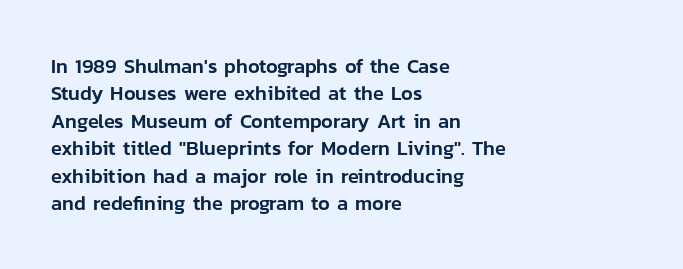
The specimen omits any rule beneath the text block's lines. The face used here is rendered with its standard letterfit. Posture: straight, roman, zero tilt. A student would call this left alignment; a typographer would say flush left, rag right. If you measured baseline to baseline, you'd find a middling distance.
